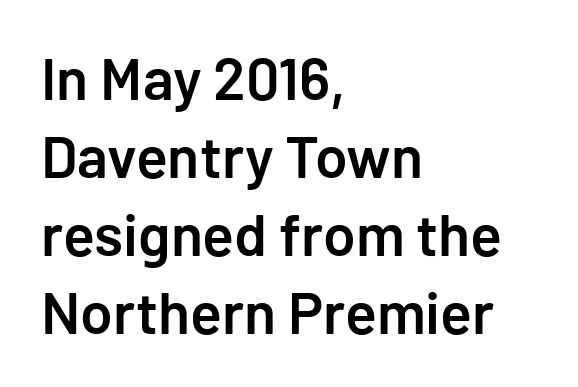
Q: Is the text bold? A: Semi-bold.
Q: Is the text italic (slanted)? A: No, it is upright.
Q: Is the typeface a serif or a sans-serif typeface? A: Sans-serif.
Q: Is the text underlined? A: No.
Q: How is the paragraph aligned? A: Left-aligned.
Q: Is the spacing between letters normal or unusually wide? A: Normal.
Q: Is the spacing between lines tight, normal or loose? A: Normal.
Q: Width (condensed, normal, or wide)? A: Normal.
Q: Stroke contrast? A: Low.
Q: x-height? A: Medium.
